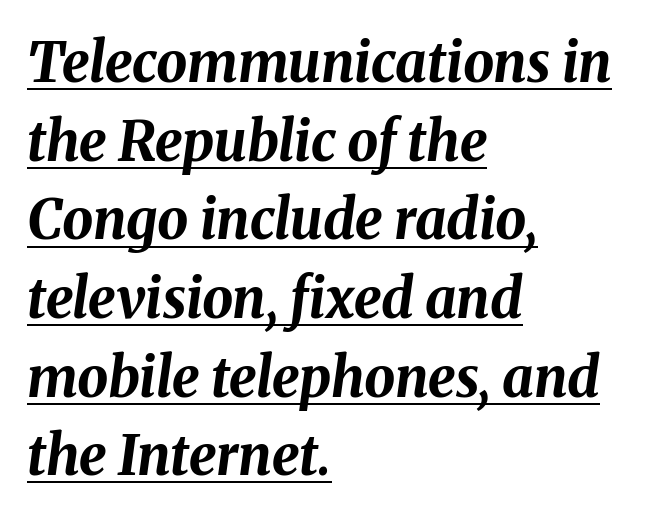
Q: Is the text bold? A: Yes.
Q: Is the text italic (slanted)? A: Yes, it leans right by about 8 degrees.
Q: Is the text underlined? A: Yes.
Q: How is the paragraph aligned? A: Left-aligned.
Q: Is the spacing between letters normal or unusually wide? A: Normal.
Q: Is the spacing between lines tight, normal or loose? A: Normal.
Q: Width (condensed, normal, or wide)? A: Normal.
Q: Stroke contrast? A: Medium.
Q: x-height? A: Medium.
Q: Monospaced? A: No.
